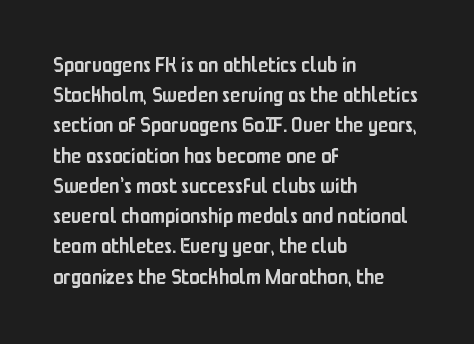
Vertical spacing — default. These lines stack with their left ends in a neat column. A typesetter would mark this as roman, not italic. Only glyphs here, with clear space below each row. What stands out about the letter spacing? Nothing — it is the standard amount.
